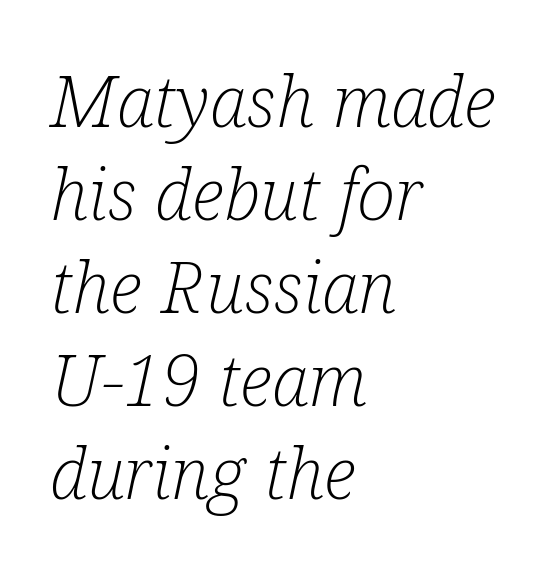
Q: Is the text bold? A: No.
Q: Is the text italic (slanted)? A: Yes, it leans right by about 12 degrees.
Q: Is the typeface a serif or a sans-serif typeface? A: Serif.
Q: Is the text underlined? A: No.
Q: How is the paragraph aligned? A: Left-aligned.
Q: Is the spacing between letters normal or unusually wide? A: Normal.
Q: Is the spacing between lines tight, normal or loose? A: Normal.
Q: Width (condensed, normal, or wide)? A: Condensed.
Q: Stroke contrast? A: Low.
Q: x-height? A: Medium.
Q: Monospaced? A: No.
